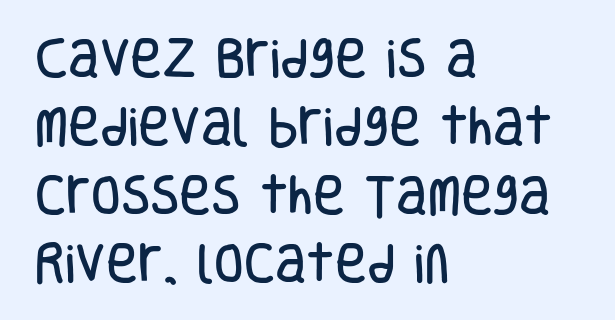
{"serif": "no", "italic": "no", "width": "condensed", "stroke_contrast": "low", "x_height": "large", "monospaced": "no", "underline": "no", "align": "left", "line_spacing": "normal", "line_spacing_ratio": 1.59, "letter_spacing": "normal", "letter_spacing_em": 0.0, "glyph_px": 43}
